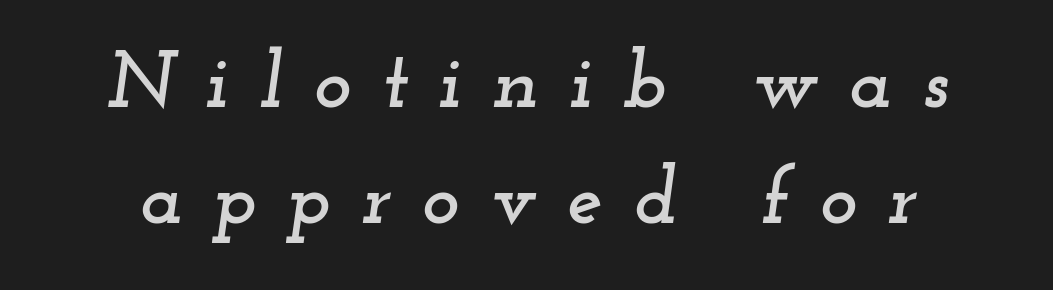
The image shows 80 px wide serif type, italic (leaning right); set normal line spacing (1.45x), unusually wide letter spacing (+0.38 em), not underlined; low stroke contrast and a small x-height.
